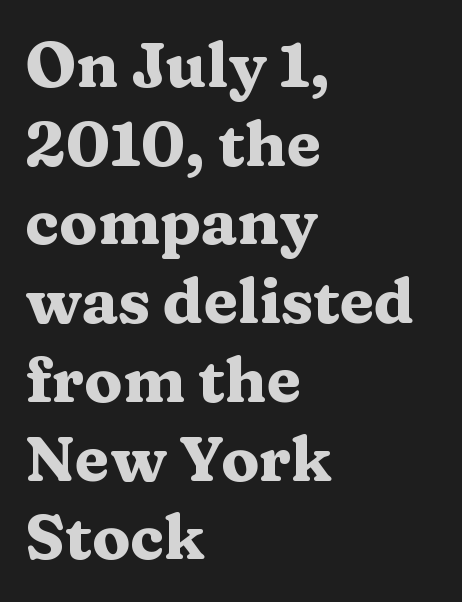
The image shows 63 px heavy, wide serif type, upright; set left-aligned, normal line spacing (1.25x), normal letter spacing, not underlined; medium stroke contrast and a medium x-height.
